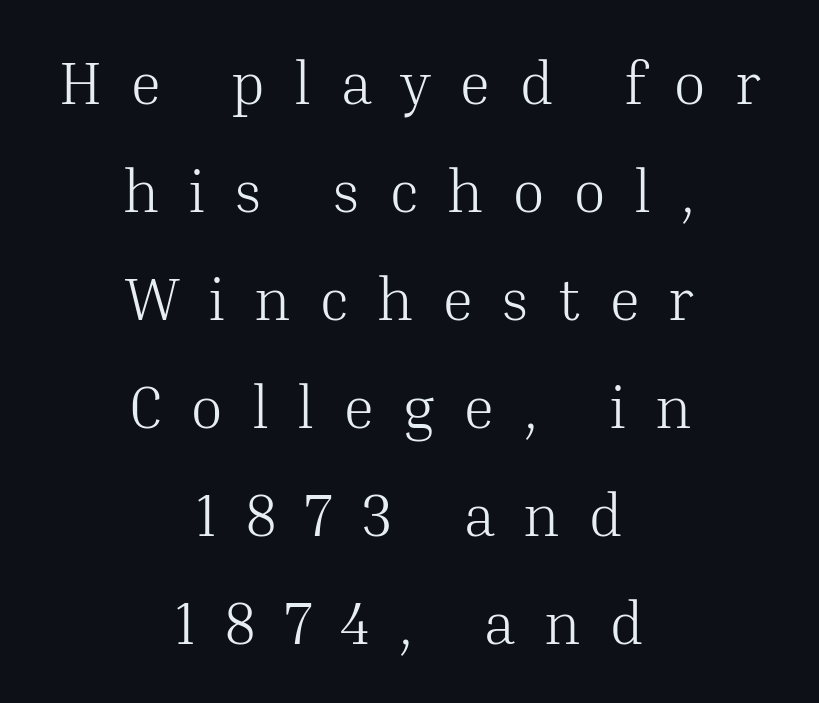
{"serif": "yes", "italic": "no", "bold": "no", "weight": "light", "width": "normal", "stroke_contrast": "medium", "x_height": "medium", "monospaced": "no", "underline": "no", "align": "center", "line_spacing_ratio": 1.8, "letter_spacing": "wide", "letter_spacing_em": 0.47, "glyph_px": 60}
